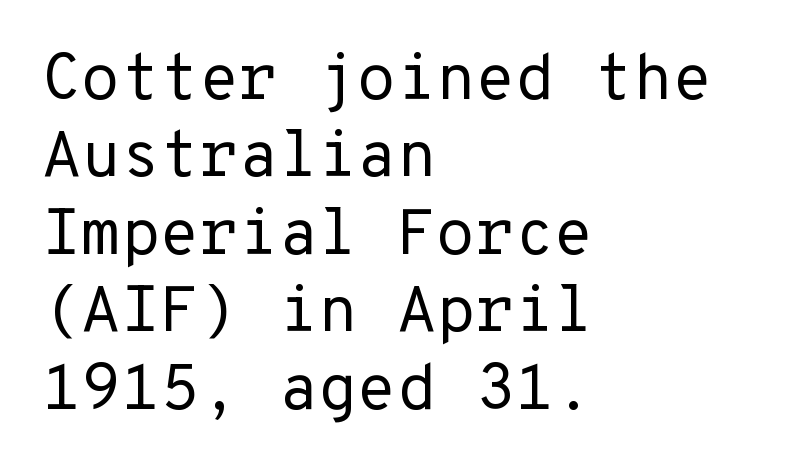
In terms of letterspacing, this is plain default setting. Just letters on the line, the space beneath them empty. Nope, no serifs anywhere on these letters. Weight: not bold — regular or lighter. Is there any slant? The stems are plumb. Notice how the passage keeps a crisp vertical edge on the left only.
